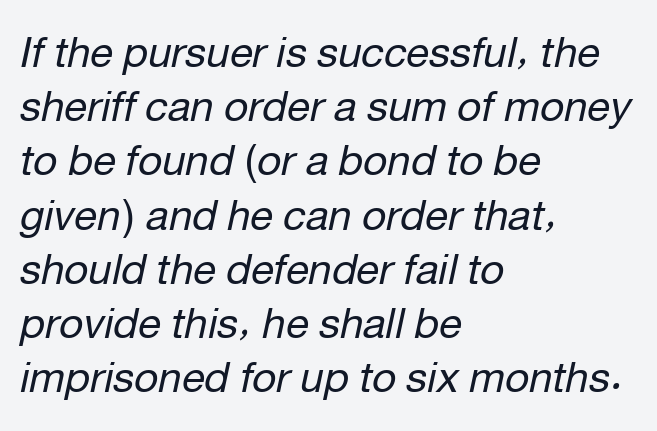
The image shows 42 px regular-weight type, italic (leaning right); set left-aligned, normal line spacing (1.29x), normal letter spacing, not underlined; low stroke contrast and a medium x-height.
